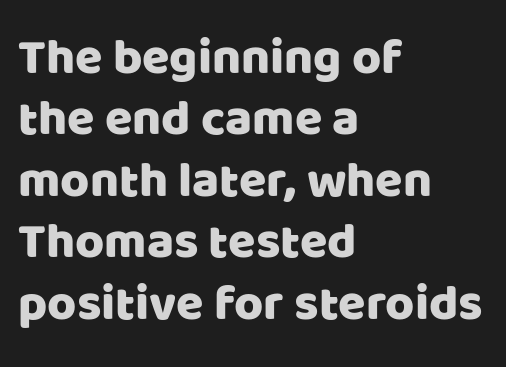
The image shows 50 px sans-serif type, upright; set left-aligned, line spacing 1.23x, normal letter spacing, not underlined; low stroke contrast and a large x-height.
